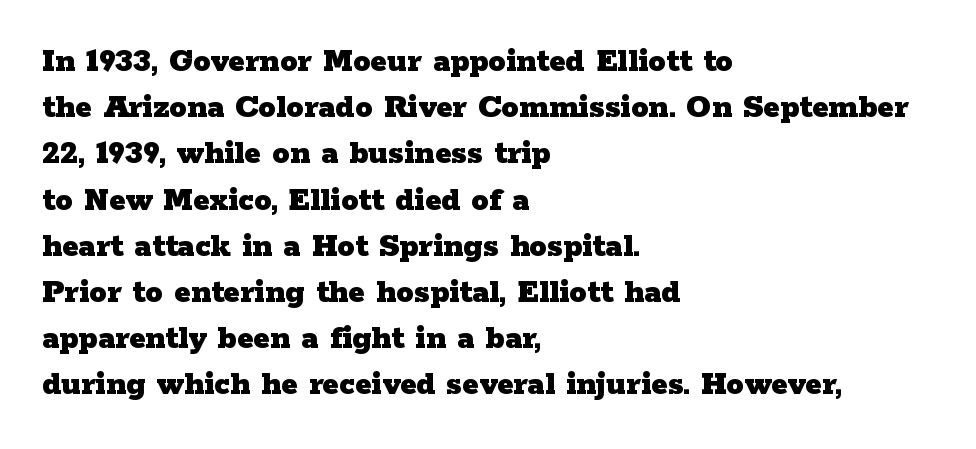
The image shows 35 px heavy, wide serif type, upright; set left-aligned, normal line spacing (1.32x), normal letter spacing, not underlined; low stroke contrast and a medium x-height.
